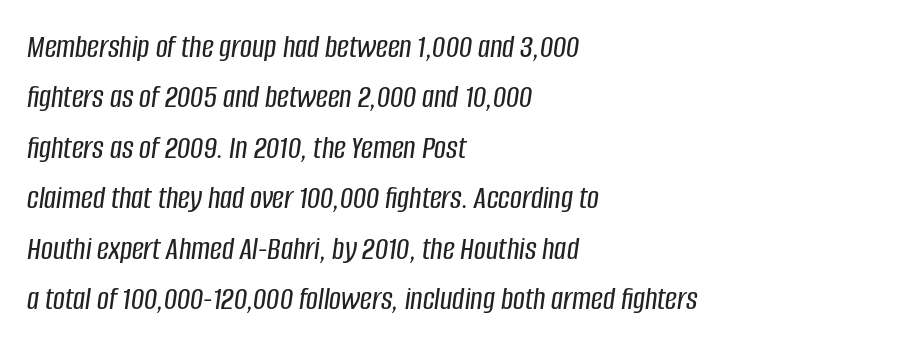
{"italic": "yes", "lean": "right", "slant_degrees": 8, "width": "condensed", "stroke_contrast": "low", "x_height": "large", "monospaced": "no", "underline": "no", "align": "left", "line_spacing": "normal", "line_spacing_ratio": 1.53, "letter_spacing": "normal", "letter_spacing_em": 0.0, "glyph_px": 33}
